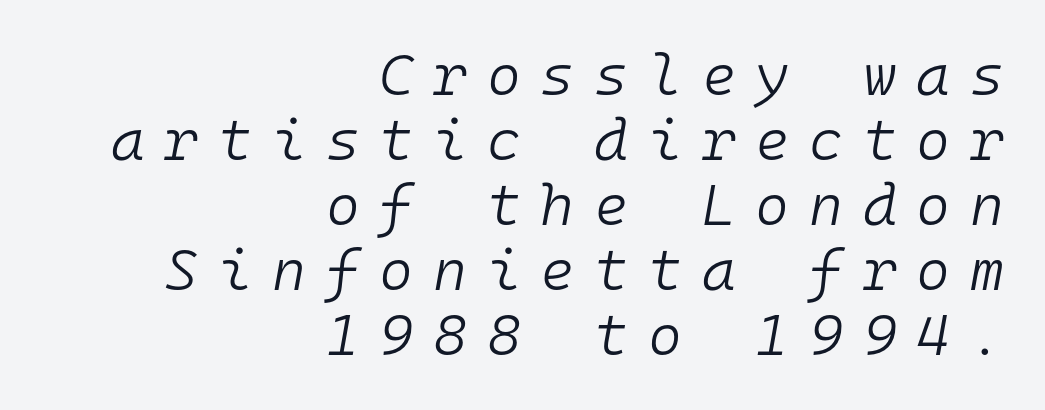
Observe the lean: these are italic letterforms. Does the copy run flush right? Yes — the right margin is perfectly even. The face used here is monospaced, like something from a code editor. Stroke mass is kept to a normal reading level or below.
